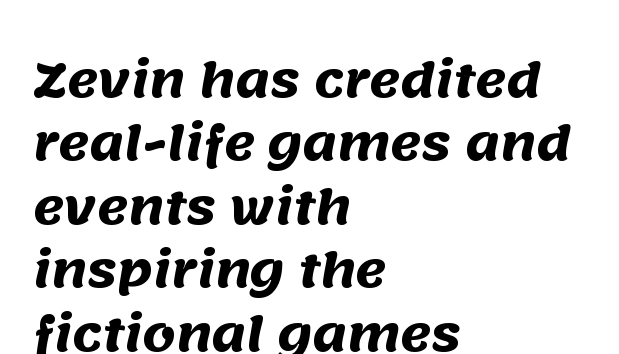
The image shows 47 px heavy sans-serif type; set left-aligned, normal line spacing (1.35x), normal letter spacing, not underlined; medium stroke contrast and a large x-height.
